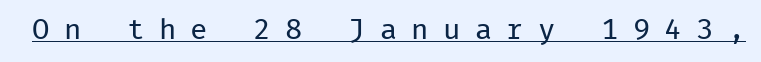
The image shows 29 px regular-weight sans-serif type, upright, monospaced; set unusually wide letter spacing (+0.49 em), underlined; low stroke contrast and a medium x-height.
